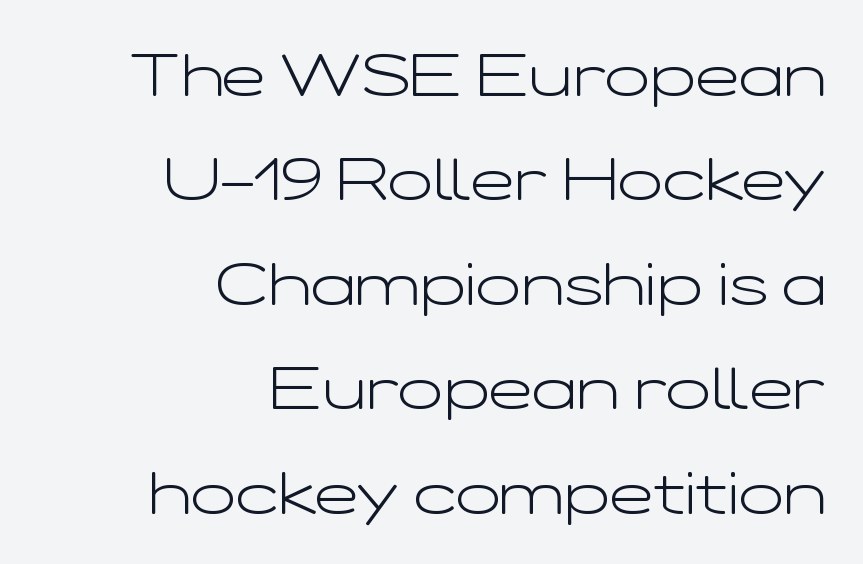
The image shows 59 px light, wide sans-serif type, upright; set right-aligned, line spacing 1.77x, normal letter spacing, not underlined; low stroke contrast and a medium x-height.
